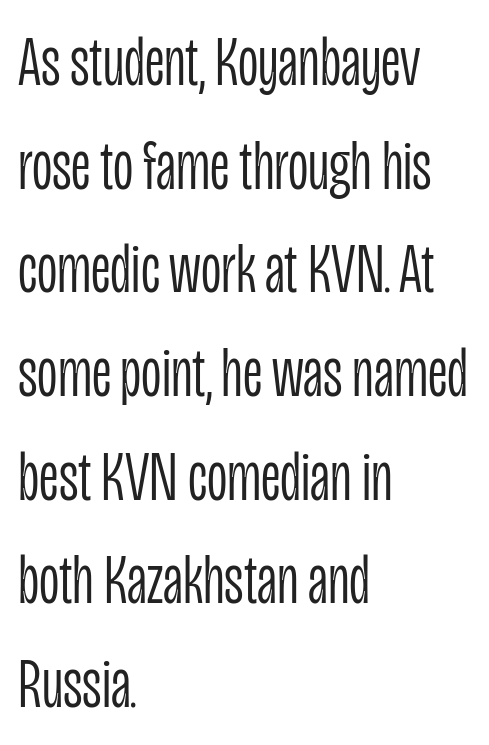
{"serif": "no", "italic": "no", "bold": "no", "weight": "light", "width": "condensed", "stroke_contrast": "low", "x_height": "large", "monospaced": "no", "underline": "no", "align": "left", "line_spacing": "normal", "line_spacing_ratio": 1.46, "letter_spacing": "normal", "letter_spacing_em": 0.0, "glyph_px": 71}
